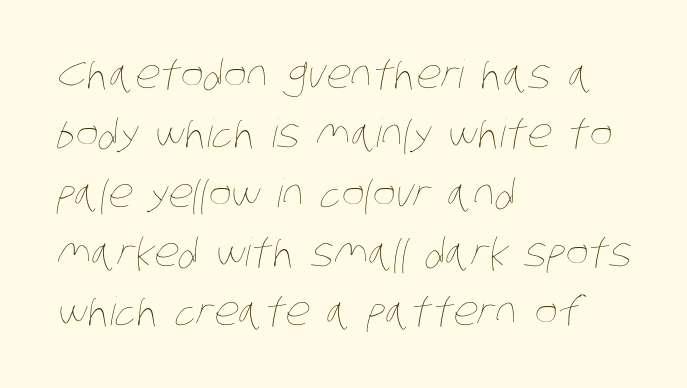
Here the designer chose a conventional face with non-uniform glyph widths. The baseline area is clear. The passage shown is not bold in any degree. A classic flush-left, rag-right setting is used for this passage. Letter spacing: default.
